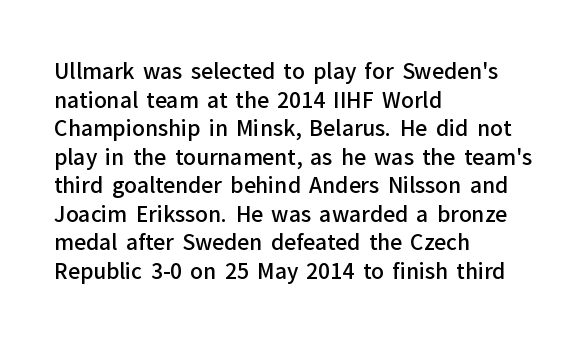
The image shows 21 px text type, upright; set left-aligned, normal line spacing (1.36x), normal letter spacing, not underlined.
